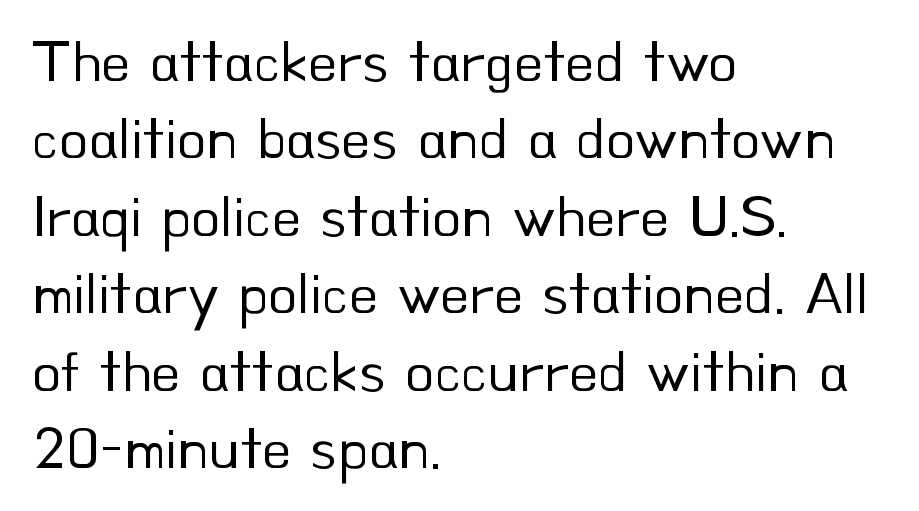
The lines are quadded left. No feet cap the strokes, marking this as sans-serif type. Decoration check: the copy has no underline. The font is comparable to plain body text, perhaps lighter.
